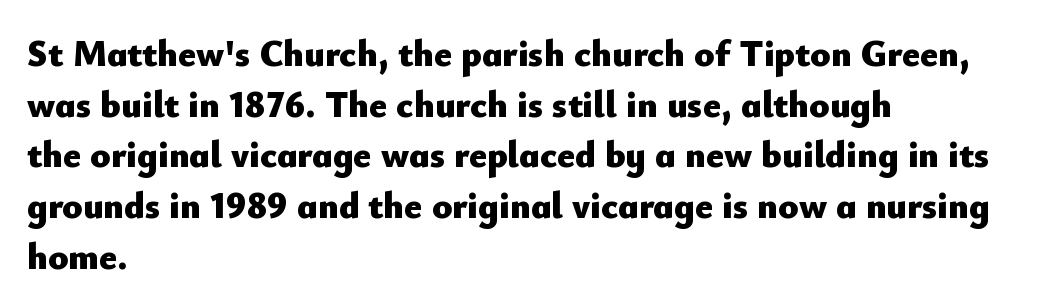
In terms of weight, the rendering is a true, heavy bold. How are the letters spaced? Ordinarily, with no added tracking. Whoever set this chose a conventional vertical rhythm. Each letter keeps its own natural width here, so spacing adapts to shape. Casual observation: everything's shoved over to the left. Note: no serifs on the glyphs.
